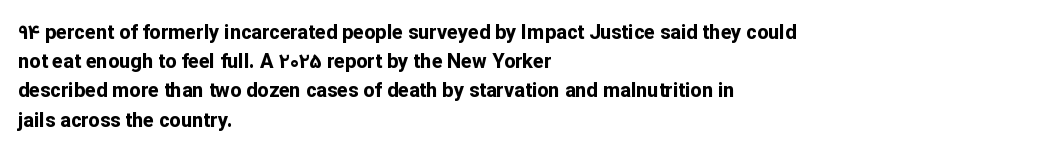
{"italic": "no", "bold": "yes", "underline": "no", "align": "left", "line_spacing": "normal", "line_spacing_ratio": 1.46, "letter_spacing": "normal", "letter_spacing_em": 0.0, "glyph_px": 20}
